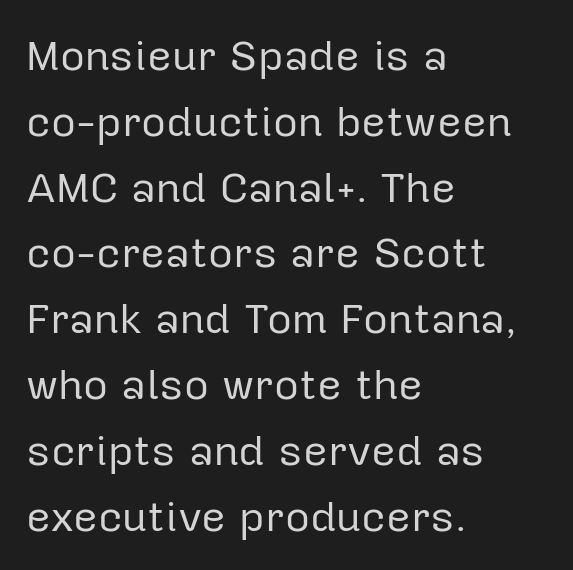
Q: Is the text bold? A: No.
Q: Is the text italic (slanted)? A: No, it is upright.
Q: Is the typeface a serif or a sans-serif typeface? A: Sans-serif.
Q: Is the text underlined? A: No.
Q: How is the paragraph aligned? A: Left-aligned.
Q: Is the spacing between letters normal or unusually wide? A: Normal.
Q: Is the spacing between lines tight, normal or loose? A: Normal.
Q: Width (condensed, normal, or wide)? A: Normal.
Q: Stroke contrast? A: Low.
Q: x-height? A: Medium.
Q: Monospaced? A: No.
